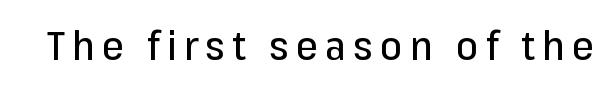
Q: Is the text italic (slanted)? A: No, it is upright.
Q: Is the typeface a serif or a sans-serif typeface? A: Sans-serif.
Q: Is the text underlined? A: No.
Q: Width (condensed, normal, or wide)? A: Normal.
Q: Stroke contrast? A: Low.
Q: x-height? A: Medium.
Q: Monospaced? A: No.
